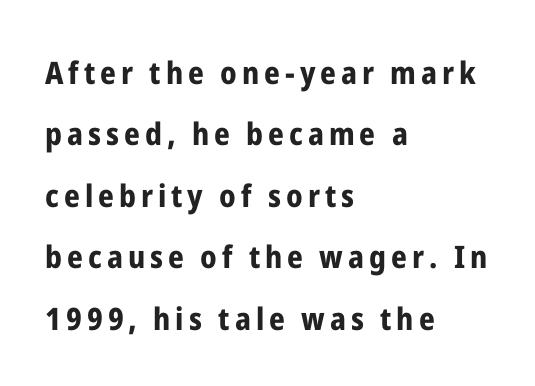
The image shows 31 px bold, condensed sans-serif type, upright; set left-aligned, loose line spacing (1.98x), not underlined; low stroke contrast and a medium x-height.
